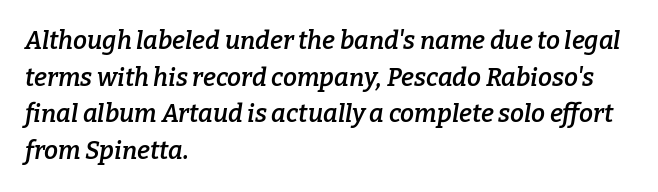
The image shows 25 px text type, italic (leaning right); set left-aligned, normal line spacing (1.47x), normal letter spacing, not underlined.
